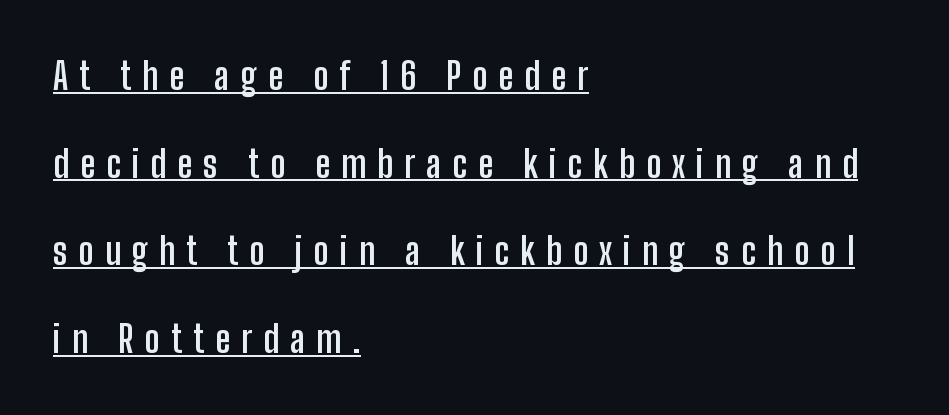
A typesetter would call this heavily tracked-out type. All the whitespace from short lines collects on the right. Successive baselines arrive slowly, with a big drop between each. A typesetter would label this face a sans. Has an underline been added? It has. Here the designer chose a conventional face with non-uniform glyph widths.
